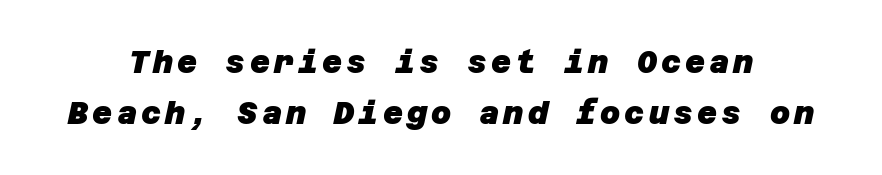
{"serif": "no", "bold": "yes", "weight": "heavy", "width": "normal", "stroke_contrast": "low", "x_height": "large", "underline": "no", "line_spacing": "normal", "line_spacing_ratio": 1.63, "glyph_px": 31}
